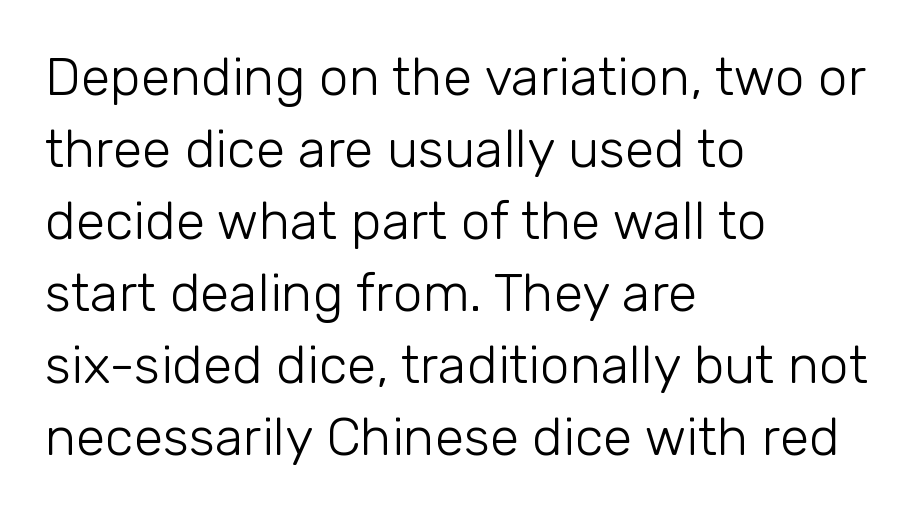
Reading down the block, your eye returns to a fixed left position each line. Anything drawn beneath the words? Only blank space. The characters display no serif detailing; their extremities are plain. The type sits square on the baseline with zero lean. Think of a printed novel: that variable character pitch is what you see here. You could call the tracking neutral — neither tight nor loose.
